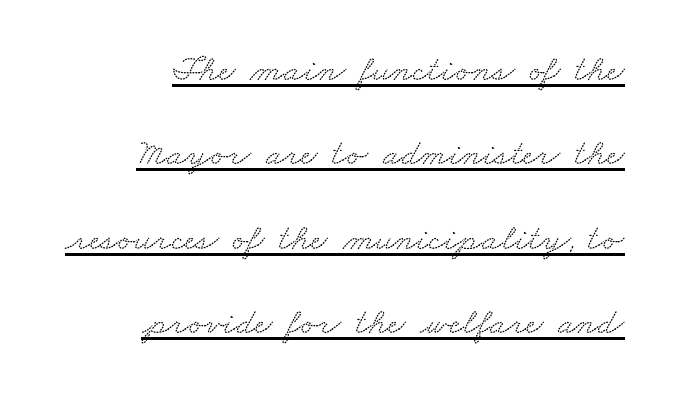
{"serif": "yes", "width": "wide", "stroke_contrast": "low", "x_height": "small", "monospaced": "no", "underline": "yes", "align": "right", "line_spacing": "loose", "line_spacing_ratio": 2.28, "letter_spacing": "normal", "letter_spacing_em": 0.0, "glyph_px": 37}
